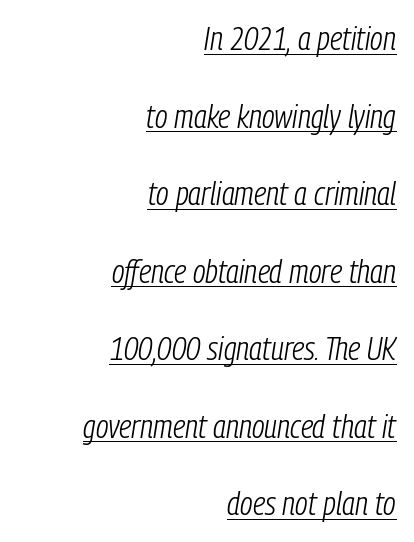
Glyph-to-glyph distance matches everyday printed text. A student would call this right alignment; a typographer would say flush right, rag left. How would I describe the line gaps? Wide and relaxed. Heft: none added — not bold. The rendering uses natural spacing where letterforms have individual widths. Underlined type.
